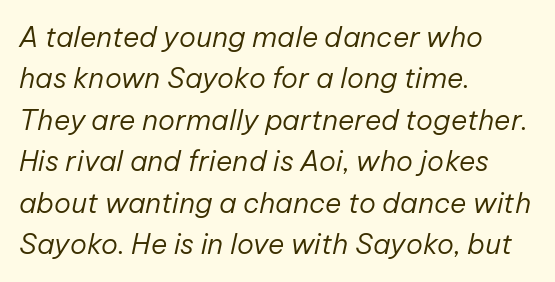
The image shows 28 px regular-weight type, italic (leaning right); set left-aligned, normal line spacing (1.48x), normal letter spacing, not underlined; low stroke contrast and a medium x-height.
